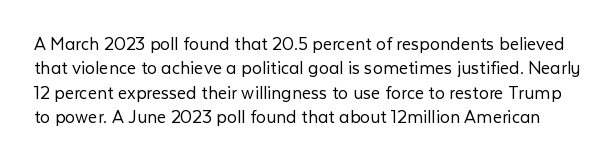
Q: Is the text bold? A: No.
Q: Is the text italic (slanted)? A: No, it is upright.
Q: Is the text underlined? A: No.
Q: Is the spacing between letters normal or unusually wide? A: Normal.
